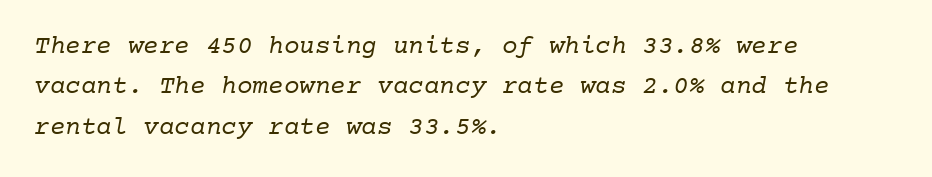
Beneath every word, the page is bare. Notice how descenders clear the ascenders below comfortably — that's standard leading. Reading down the block, your eye returns to a fixed left position each line. Think standard paragraph weight, or any step lighter than that. The tracking reads as untouched default to a designer's eye.
